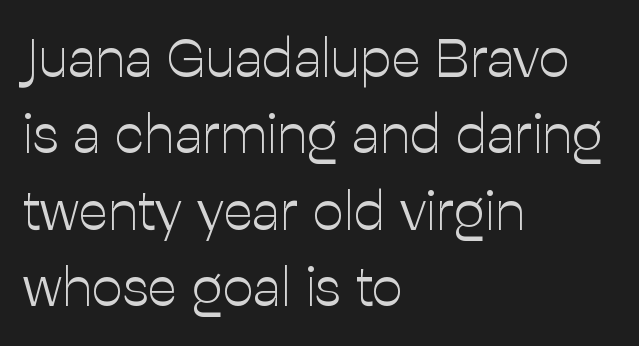
The image shows 55 px light sans-serif type, upright; set left-aligned, normal line spacing (1.39x), normal letter spacing, not underlined; low stroke contrast and a medium x-height.
